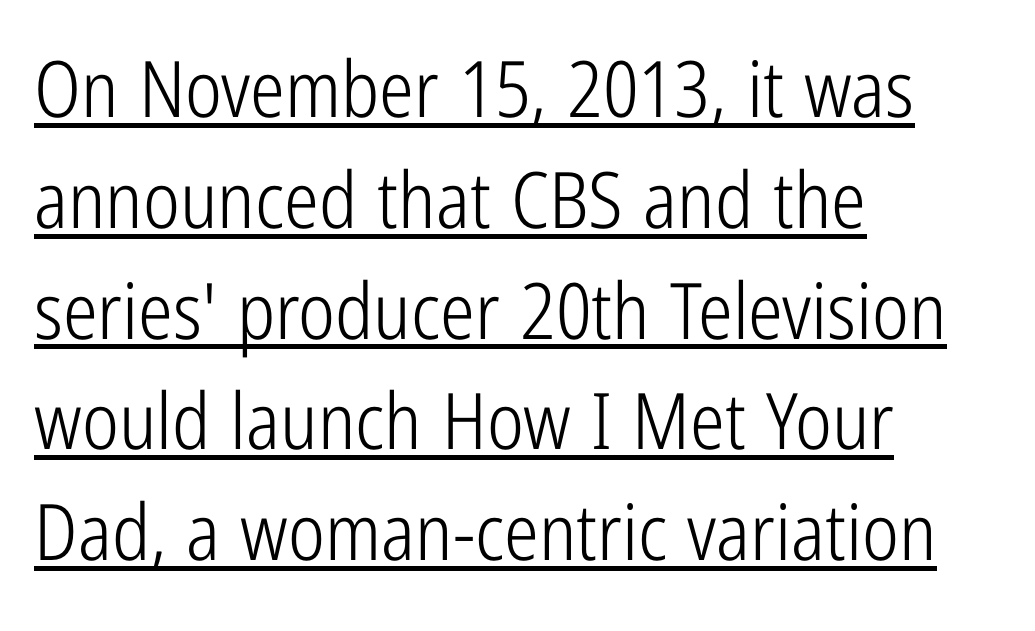
Q: Is the text bold? A: No.
Q: Is the text italic (slanted)? A: No, it is upright.
Q: Is the typeface a serif or a sans-serif typeface? A: Sans-serif.
Q: Is the text underlined? A: Yes.
Q: How is the paragraph aligned? A: Left-aligned.
Q: Is the spacing between letters normal or unusually wide? A: Normal.
Q: Is the spacing between lines tight, normal or loose? A: Normal.
Q: Width (condensed, normal, or wide)? A: Condensed.
Q: Stroke contrast? A: Low.
Q: x-height? A: Medium.
Q: Monospaced? A: No.
